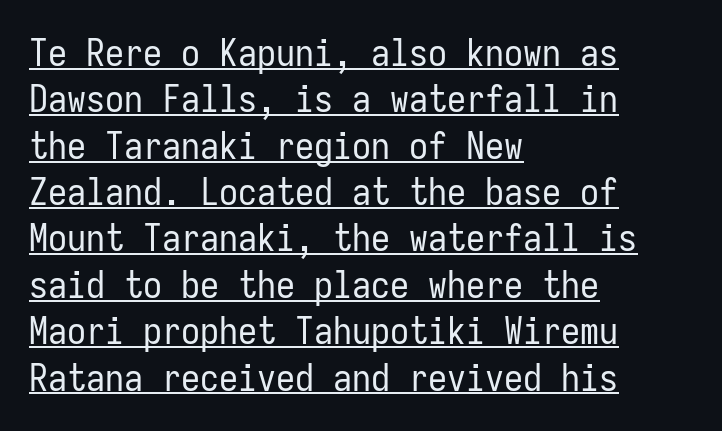
Q: Is the text bold? A: No.
Q: Is the text italic (slanted)? A: No, it is upright.
Q: Is the typeface a serif or a sans-serif typeface? A: Sans-serif.
Q: Is the text underlined? A: Yes.
Q: How is the paragraph aligned? A: Left-aligned.
Q: Is the spacing between letters normal or unusually wide? A: Normal.
Q: Width (condensed, normal, or wide)? A: Condensed.
Q: Stroke contrast? A: Low.
Q: x-height? A: Medium.
Q: Monospaced? A: Yes.
